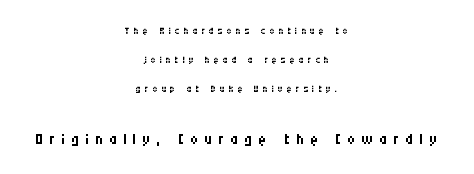
Q: Is the text bold? A: No.
Q: Is the text italic (slanted)? A: No, it is upright.
Q: Is the text underlined? A: No.
Q: How is the paragraph aligned? A: Centered.
Q: Is the spacing between letters normal or unusually wide? A: Unusually wide.
Q: Is the spacing between lines tight, normal or loose? A: Loose.
Q: Which block of text is set in a larger size, the first (top) or the second (bottom)? A: The second (bottom) one.
